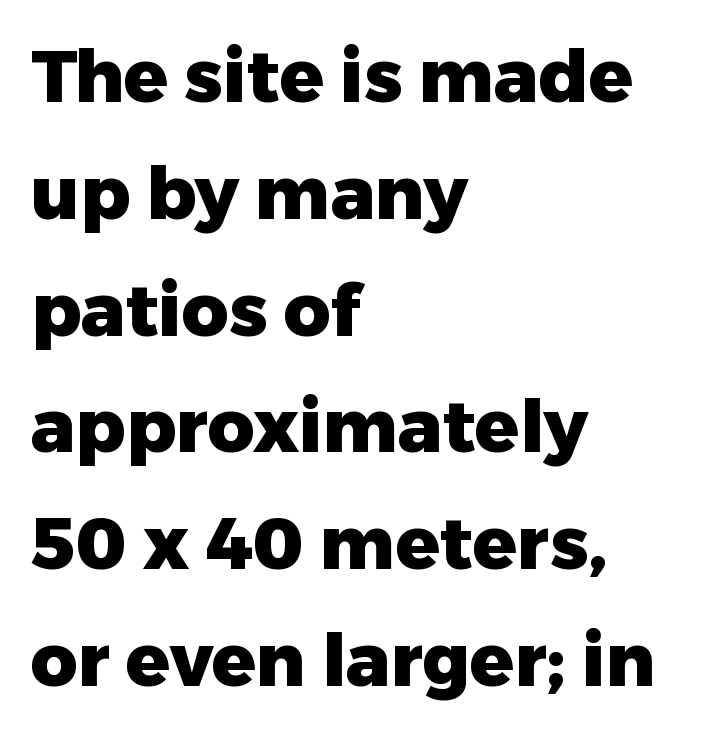
The image shows 73 px heavy sans-serif type, upright; set left-aligned, normal line spacing (1.6x), normal letter spacing, not underlined; low stroke contrast and a medium x-height.
